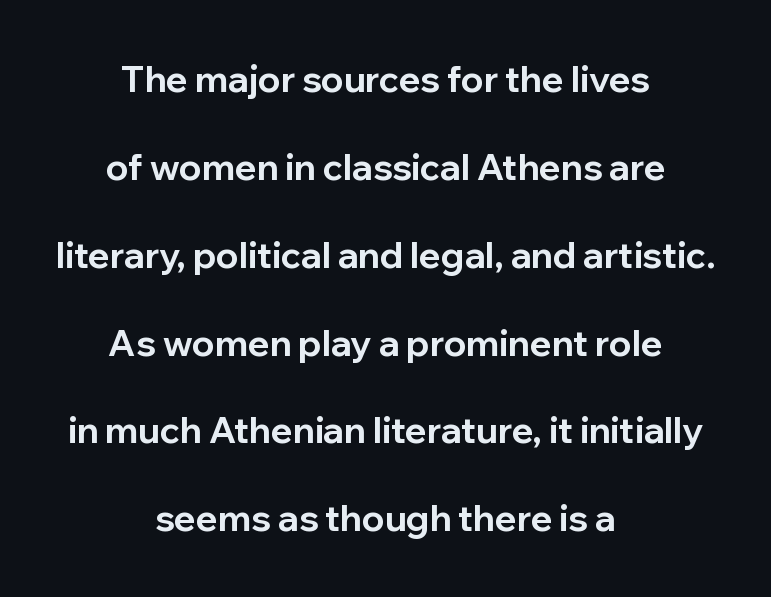
Q: Is the text bold? A: Yes.
Q: Is the text italic (slanted)? A: No, it is upright.
Q: Is the typeface a serif or a sans-serif typeface? A: Sans-serif.
Q: Is the text underlined? A: No.
Q: How is the paragraph aligned? A: Centered.
Q: Is the spacing between letters normal or unusually wide? A: Normal.
Q: Is the spacing between lines tight, normal or loose? A: Loose.
Q: Width (condensed, normal, or wide)? A: Normal.
Q: Stroke contrast? A: Low.
Q: x-height? A: Medium.
Q: Monospaced? A: No.
